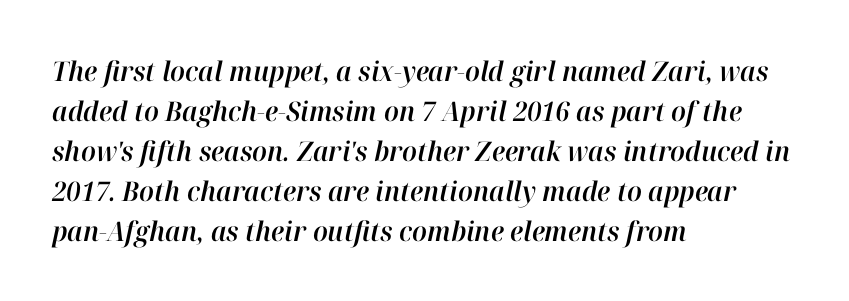
The image shows 27 px text type, italic (leaning right); set left-aligned, normal line spacing (1.48x), normal letter spacing, not underlined.
